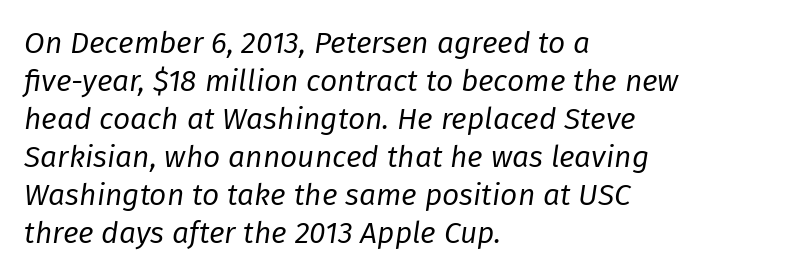
{"italic": "yes", "lean": "right", "slant_degrees": 8, "bold": "no", "weight": "regular", "width": "normal", "stroke_contrast": "low", "x_height": "medium", "monospaced": "no", "underline": "no", "align": "left", "line_spacing": "normal", "line_spacing_ratio": 1.27, "letter_spacing": "normal", "letter_spacing_em": 0.0, "glyph_px": 30}
